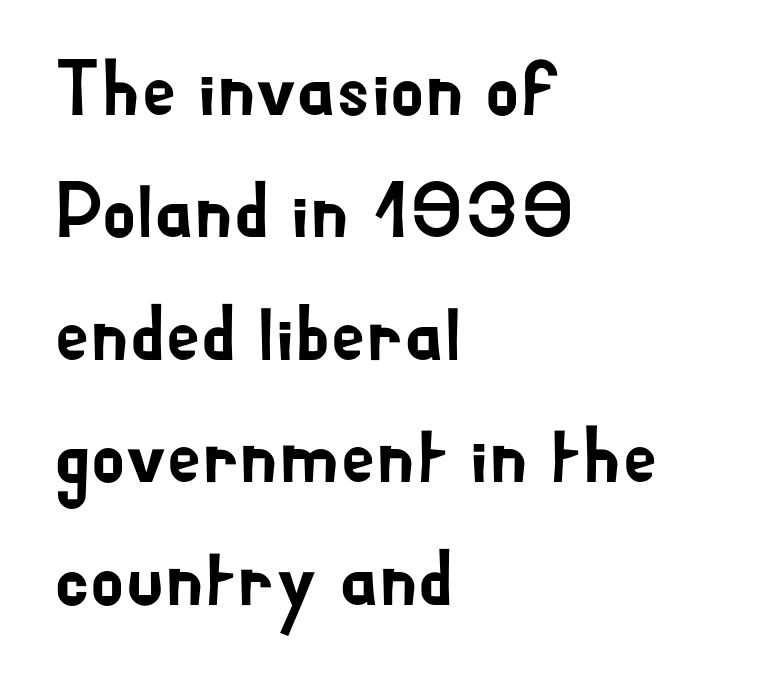
{"serif": "no", "italic": "no", "width": "normal", "stroke_contrast": "low", "x_height": "small", "monospaced": "no", "underline": "no", "align": "left", "line_spacing": "normal", "line_spacing_ratio": 1.57, "letter_spacing": "normal", "letter_spacing_em": 0.0, "glyph_px": 78}
